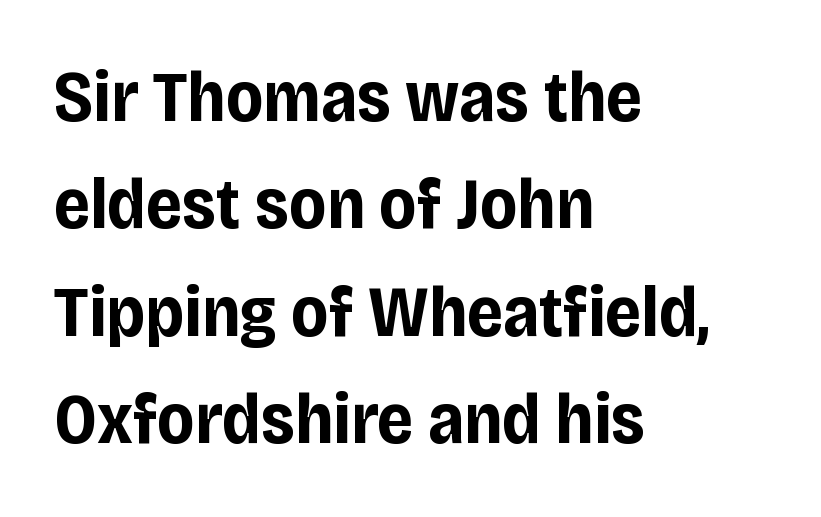
{"serif": "no", "italic": "no", "bold": "yes", "weight": "bold", "width": "condensed", "stroke_contrast": "low", "x_height": "large", "monospaced": "no", "underline": "no", "align": "left", "line_spacing": "normal", "line_spacing_ratio": 1.49, "letter_spacing": "normal", "letter_spacing_em": 0.0, "glyph_px": 72}
